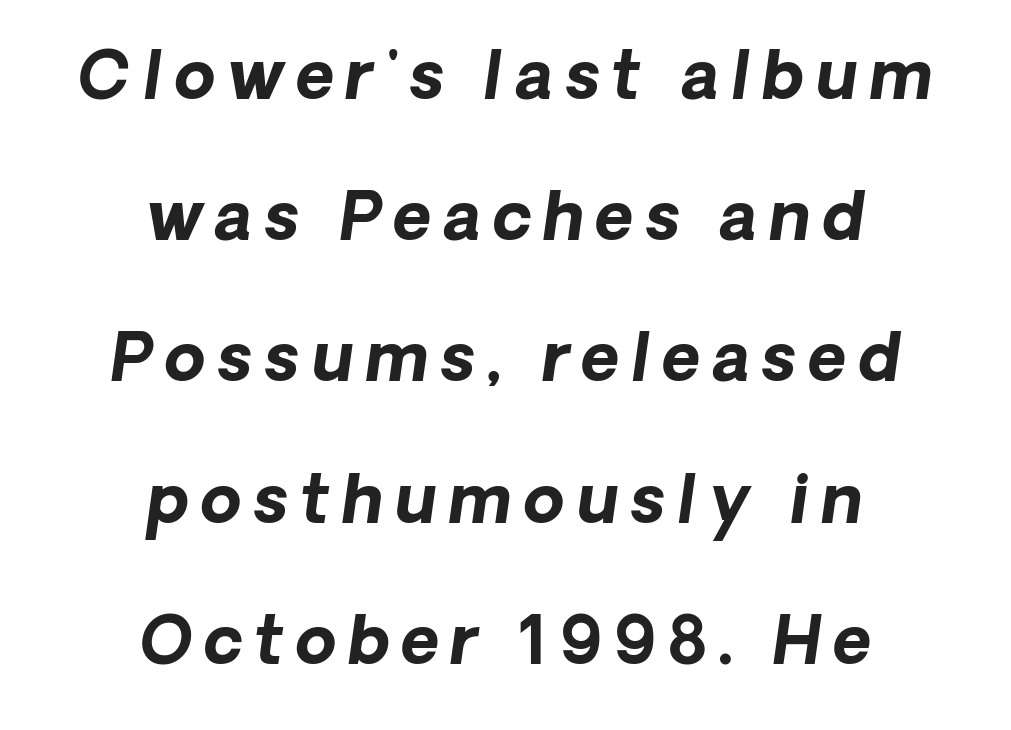
{"serif": "no", "bold": "yes", "weight": "bold", "width": "normal", "stroke_contrast": "low", "x_height": "medium", "monospaced": "no", "underline": "no", "align": "center", "line_spacing": "loose", "line_spacing_ratio": 2.14, "glyph_px": 66}
